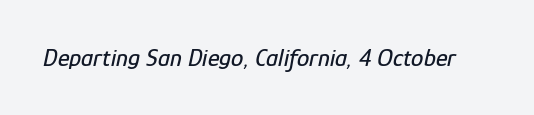
{"italic": "yes", "lean": "right", "slant_degrees": 12, "underline": "no", "letter_spacing": "normal", "letter_spacing_em": 0.0, "glyph_px": 25}
